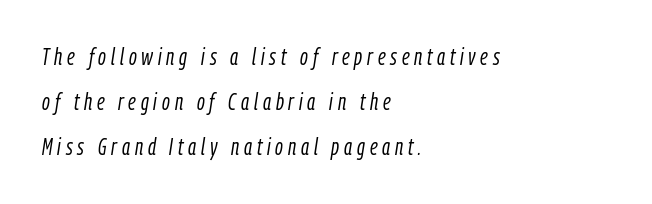
Is the stroke heavy? The answer is a plain regular-or-lighter. A clean baseline with only descenders dipping below it. Compared with a centered layout, this one pins lines to the left instead. An italicized treatment has been applied to the whole sample. Does the leading feel generous? Absolutely, it's lavish.
